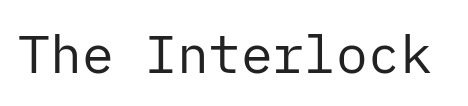
Q: Is the text bold? A: No.
Q: Is the text italic (slanted)? A: No, it is upright.
Q: Is the typeface a serif or a sans-serif typeface? A: Sans-serif.
Q: Is the text underlined? A: No.
Q: Is the spacing between letters normal or unusually wide? A: Normal.
Q: Width (condensed, normal, or wide)? A: Normal.
Q: Stroke contrast? A: Low.
Q: x-height? A: Medium.
